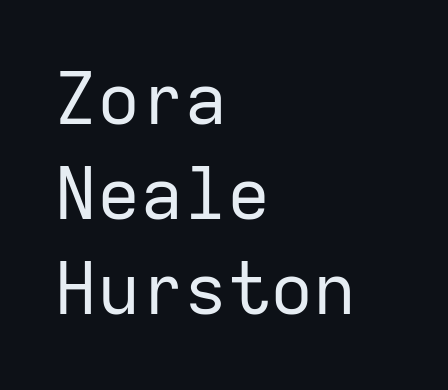
This sample is left-justified, so line endings fall wherever the words run out. The glyphs in this specimen are sans serif. The characters are drawn with everyday or finer stroke widths. This is roman type, the default non-slanted kind. In terms of leading, this rendering sits right in the middle. The rendering keeps characters at their native spacing.
